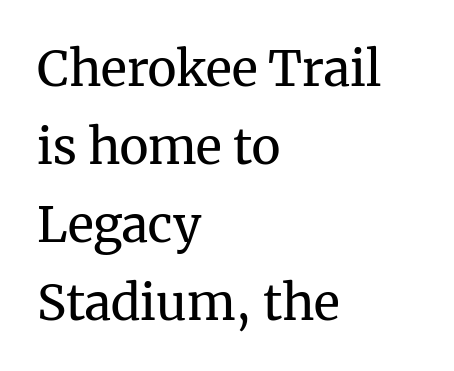
Q: Is the text bold? A: No.
Q: Is the text italic (slanted)? A: No, it is upright.
Q: Is the typeface a serif or a sans-serif typeface? A: Serif.
Q: Is the text underlined? A: No.
Q: How is the paragraph aligned? A: Left-aligned.
Q: Is the spacing between letters normal or unusually wide? A: Normal.
Q: Is the spacing between lines tight, normal or loose? A: Normal.
Q: Width (condensed, normal, or wide)? A: Normal.
Q: Stroke contrast? A: Medium.
Q: x-height? A: Medium.
Q: Monospaced? A: No.
